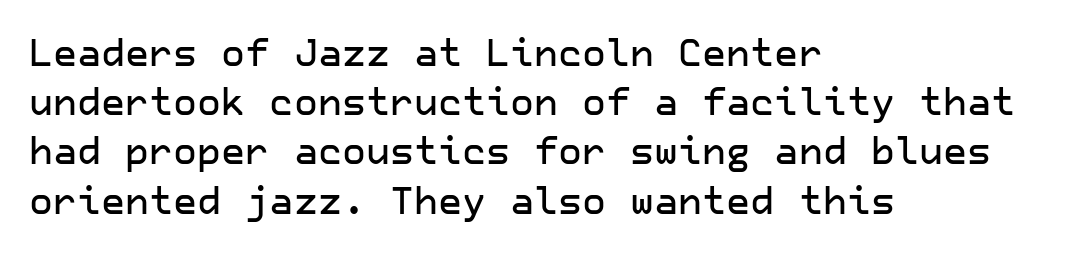
Q: Is the text italic (slanted)? A: No, it is upright.
Q: Is the typeface a serif or a sans-serif typeface? A: Sans-serif.
Q: Is the text underlined? A: No.
Q: How is the paragraph aligned? A: Left-aligned.
Q: Is the spacing between letters normal or unusually wide? A: Normal.
Q: Is the spacing between lines tight, normal or loose? A: Normal.
Q: Width (condensed, normal, or wide)? A: Normal.
Q: Stroke contrast? A: Low.
Q: x-height? A: Medium.
